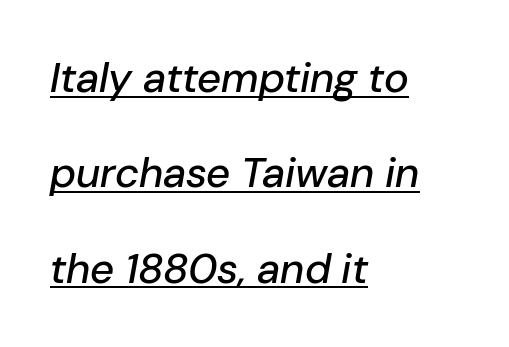
Quick note: underline on. Is the type slanted? Yes — the strokes lean at a clear angle. Line beginnings align vertically; line endings do not. The vertical gap from one line to the next is large.
